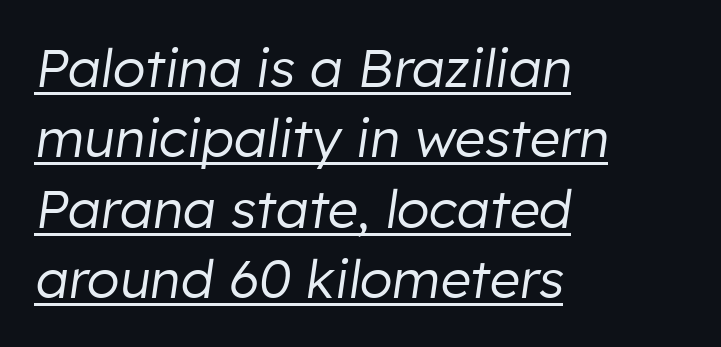
Weight: not bold — regular or lighter. Line starts are locked; line ends wander. Summary of vertical rhythm: regular, with standard interline spacing. Rendered with sloped, italic letterforms. Do the characters align in a grid? No, the font is proportional.
